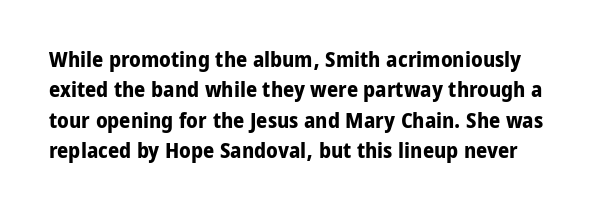
As a designer I'd log this as weight 700, bold. The passage shown stacks its lines at a standard gap. Only glyphs here, with clear space below each row. The specimen reads as upright at a glance.
